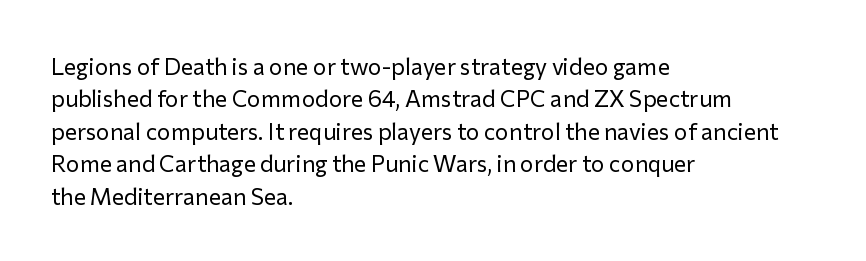
{"italic": "no", "bold": "no", "underline": "no", "align": "left", "line_spacing": "normal", "line_spacing_ratio": 1.41, "letter_spacing": "normal", "letter_spacing_em": 0.0, "glyph_px": 23}
